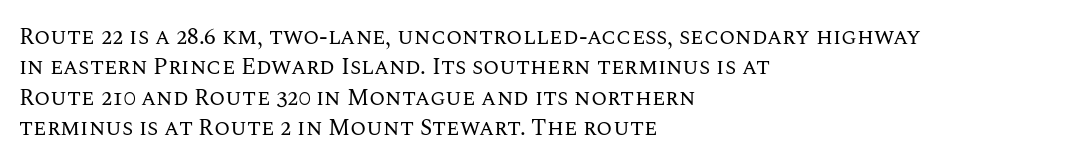
The image shows 23 px text type, upright; set left-aligned, normal line spacing (1.32x), normal letter spacing, not underlined.
